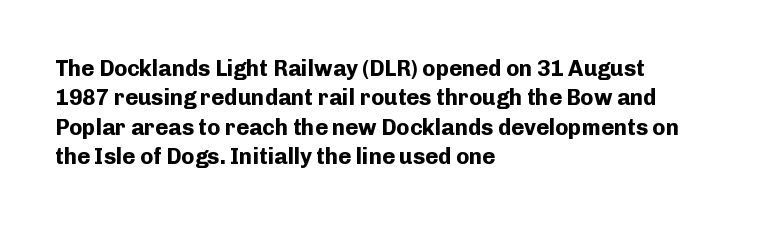
Every character sits straight up, as roman type does. Visually the block forms a straight wall on the left and a jagged coastline on the right. I'd describe the lettering as bold — thick and assertive. Unmarked baselines from the first word to the last.
